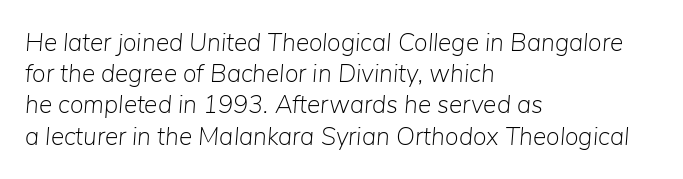
Q: Is the text bold? A: No.
Q: Is the text italic (slanted)? A: Yes, it leans right by about 5 degrees.
Q: Is the text underlined? A: No.
Q: How is the paragraph aligned? A: Left-aligned.
Q: Is the spacing between letters normal or unusually wide? A: Normal.
Q: Is the spacing between lines tight, normal or loose? A: Normal.
